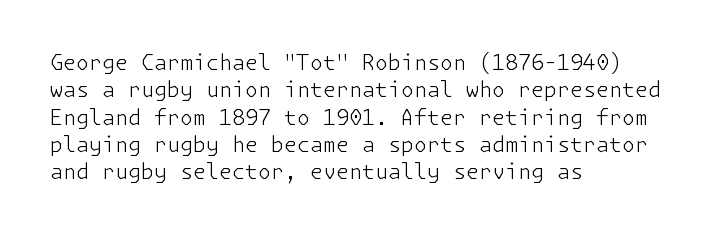
Reading down the block, your eye returns to a fixed left position each line. The weight tops out at a normal text grade. Interline gaps are of average width in this sample. The letters sit at their default tracking, neither squeezed nor spread.
